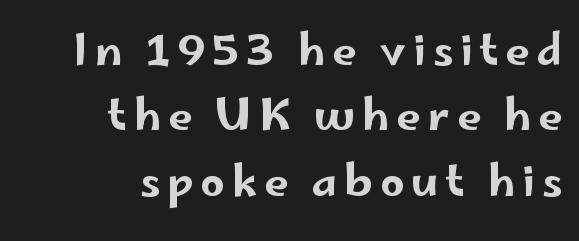
The image shows 43 px wide sans-serif type, upright; set right-aligned, normal line spacing (1.52x), not underlined; low stroke contrast and a small x-height.
